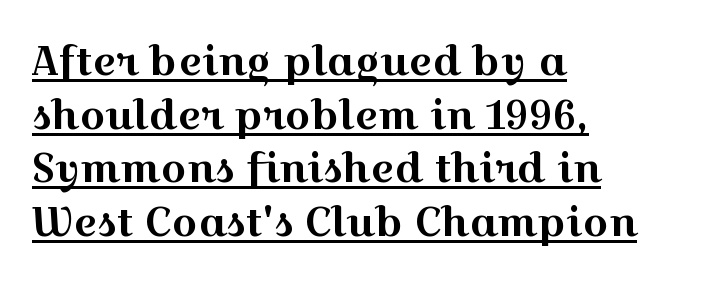
The image shows 40 px wide serif type, upright; set left-aligned, normal line spacing (1.34x), normal letter spacing, underlined; a medium x-height.
